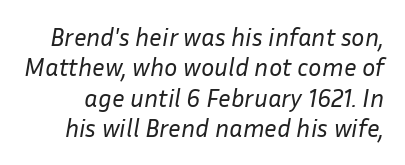
Q: Is the text bold? A: No.
Q: Is the text italic (slanted)? A: Yes, it leans right by about 10 degrees.
Q: Is the text underlined? A: No.
Q: Is the spacing between letters normal or unusually wide? A: Normal.
